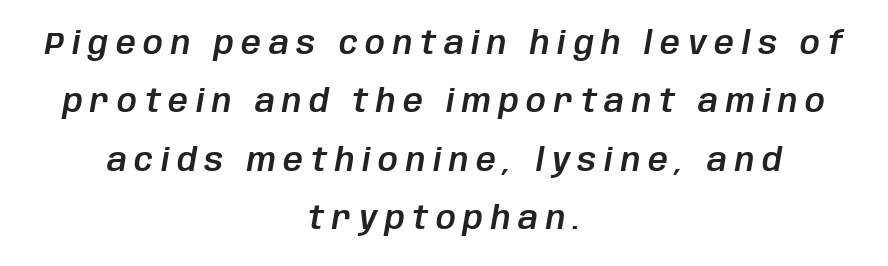
{"italic": "yes", "lean": "right", "slant_degrees": 10, "width": "normal", "stroke_contrast": "low", "x_height": "large", "monospaced": "no", "underline": "no", "align": "center", "line_spacing_ratio": 1.88, "letter_spacing": "wide", "letter_spacing_em": 0.25, "glyph_px": 31}
